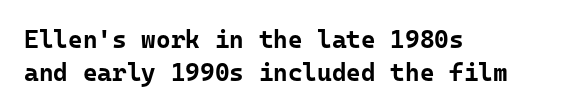
{"italic": "no", "bold": "yes", "underline": "no", "align": "left", "line_spacing": "normal", "line_spacing_ratio": 1.34, "letter_spacing": "normal", "letter_spacing_em": 0.0, "glyph_px": 25}
